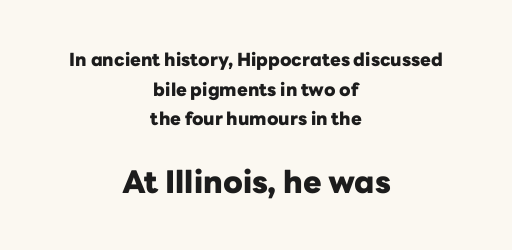
The image shows 31 px heavy sans-serif type, upright; set centered, normal line spacing (1.64x), normal letter spacing, not underlined; the second (bottom) block is 1.72x larger; low stroke contrast and a medium x-height.
